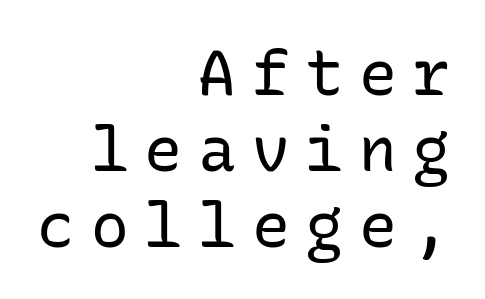
Teacher's note: observe the even right margin — that is flush-right alignment. A bare baseline throughout the passage. Stems here are at most as thick as an everyday book face. The tracking jumps out immediately: characters are airy and widely separated.
